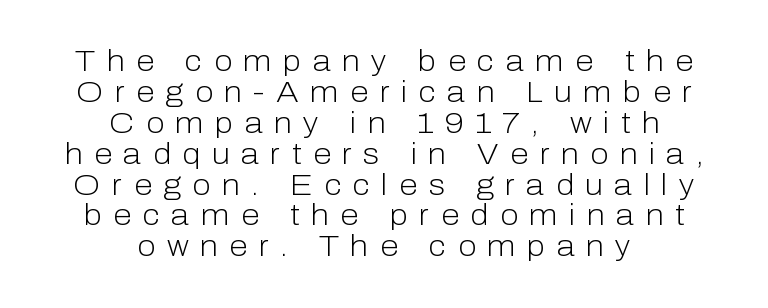
{"serif": "no", "italic": "no", "bold": "no", "weight": "light", "width": "normal", "stroke_contrast": "low", "x_height": "medium", "monospaced": "no", "underline": "no", "align": "center", "line_spacing": "tight", "line_spacing_ratio": 1.03, "letter_spacing": "wide", "letter_spacing_em": 0.38, "glyph_px": 30}
